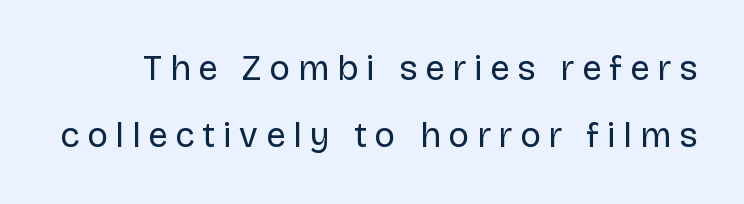
Q: Is the text bold? A: No.
Q: Is the text italic (slanted)? A: No, it is upright.
Q: Is the typeface a serif or a sans-serif typeface? A: Sans-serif.
Q: Is the text underlined? A: No.
Q: Is the spacing between letters normal or unusually wide? A: Unusually wide.
Q: Is the spacing between lines tight, normal or loose? A: Loose.
Q: Width (condensed, normal, or wide)? A: Normal.
Q: Stroke contrast? A: Low.
Q: x-height? A: Large.
Q: Monospaced? A: No.
